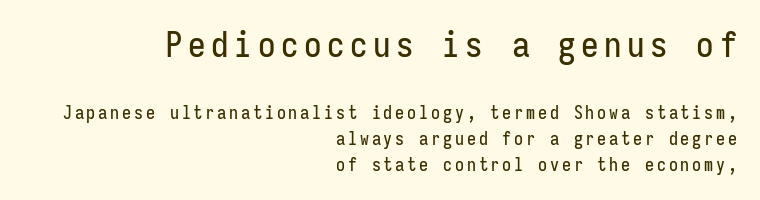
{"serif": "no", "italic": "no", "width": "condensed", "stroke_contrast": "low", "x_height": "medium", "monospaced": "yes", "underline": "no", "align": "right", "line_spacing": "normal", "line_spacing_ratio": 1.43, "larger_block": "first", "size_ratio": 1.94, "glyph_px": 35}
